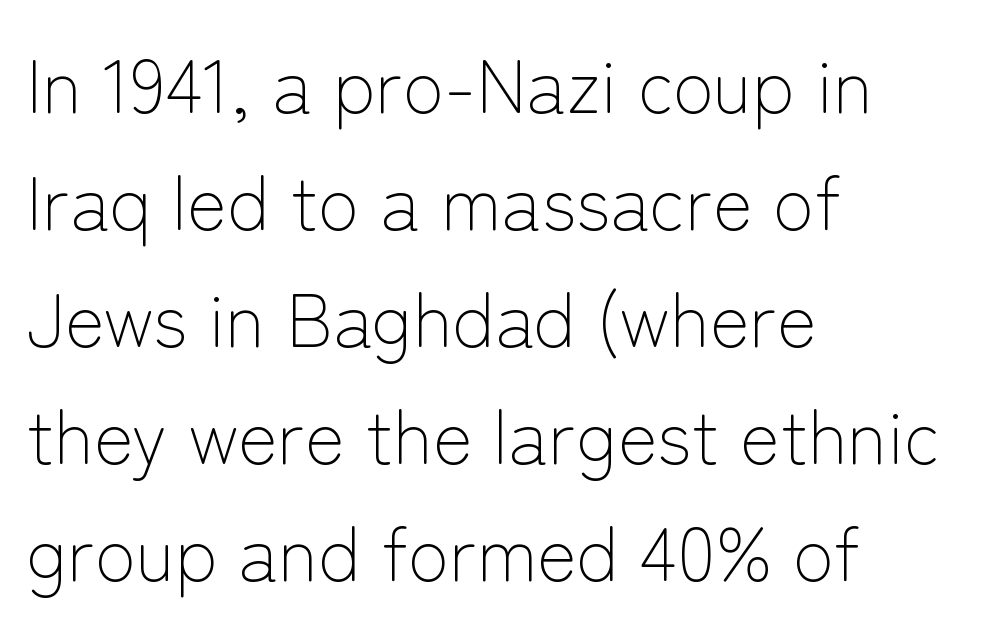
Q: Is the text bold? A: No.
Q: Is the text italic (slanted)? A: No, it is upright.
Q: Is the typeface a serif or a sans-serif typeface? A: Sans-serif.
Q: Is the text underlined? A: No.
Q: How is the paragraph aligned? A: Left-aligned.
Q: Is the spacing between letters normal or unusually wide? A: Normal.
Q: Is the spacing between lines tight, normal or loose? A: Normal.
Q: Width (condensed, normal, or wide)? A: Normal.
Q: Stroke contrast? A: Low.
Q: x-height? A: Medium.
Q: Monospaced? A: No.
